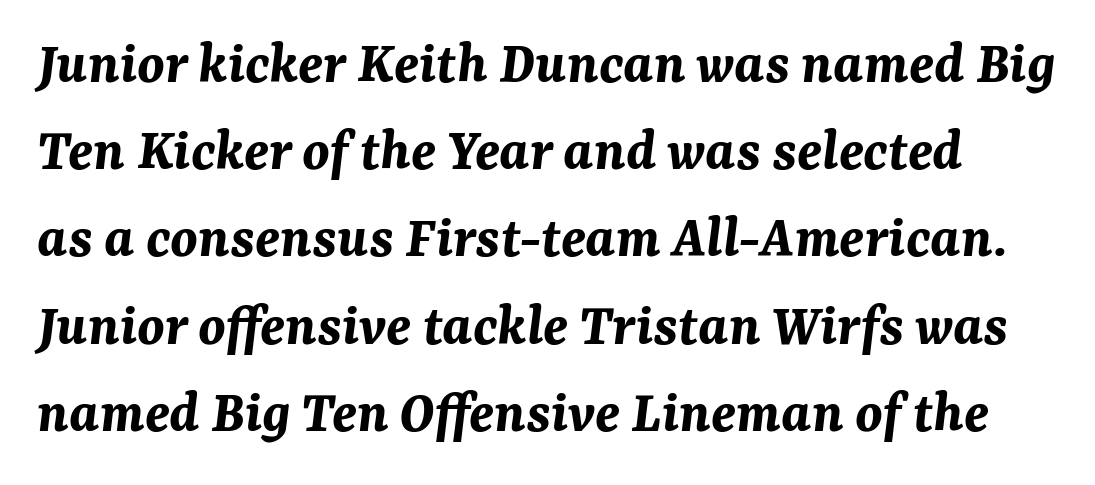
Does the weight exceed regular? Yes, all the way to bold. The rendering keeps characters at their native spacing. Is this a fixed-width face? No — the glyphs have proportional, varying widths. No word sits above an underline.
